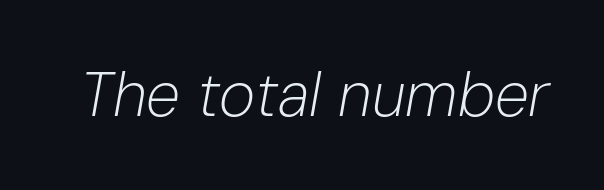
The image shows 62 px light type, italic (leaning right); set normal letter spacing, not underlined; low stroke contrast and a medium x-height.
